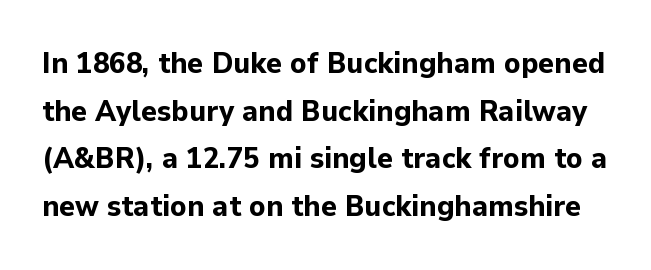
The image shows 30 px bold sans-serif type, upright; set normal line spacing (1.59x), normal letter spacing, not underlined; low stroke contrast and a medium x-height.
